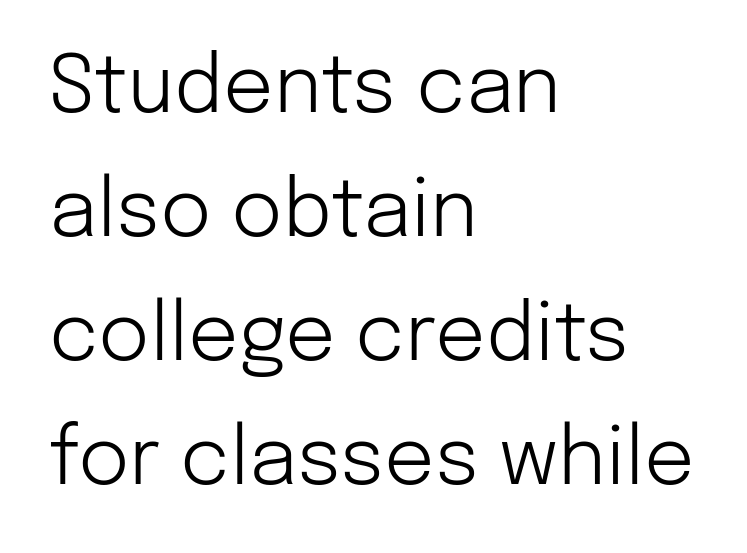
Q: Is the text bold? A: No.
Q: Is the text italic (slanted)? A: No, it is upright.
Q: Is the typeface a serif or a sans-serif typeface? A: Sans-serif.
Q: Is the text underlined? A: No.
Q: How is the paragraph aligned? A: Left-aligned.
Q: Is the spacing between letters normal or unusually wide? A: Normal.
Q: Is the spacing between lines tight, normal or loose? A: Normal.
Q: Width (condensed, normal, or wide)? A: Normal.
Q: Stroke contrast? A: Low.
Q: x-height? A: Medium.
Q: Monospaced? A: No.
